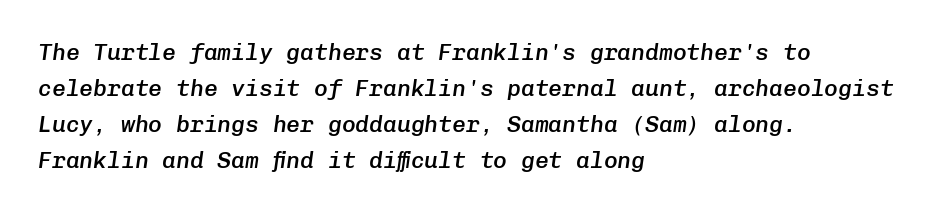
Q: Is the text bold? A: Semi-bold.
Q: Is the text italic (slanted)? A: Yes, it leans right by about 8 degrees.
Q: Is the text underlined? A: No.
Q: How is the paragraph aligned? A: Left-aligned.
Q: Is the spacing between letters normal or unusually wide? A: Normal.
Q: Is the spacing between lines tight, normal or loose? A: Normal.
